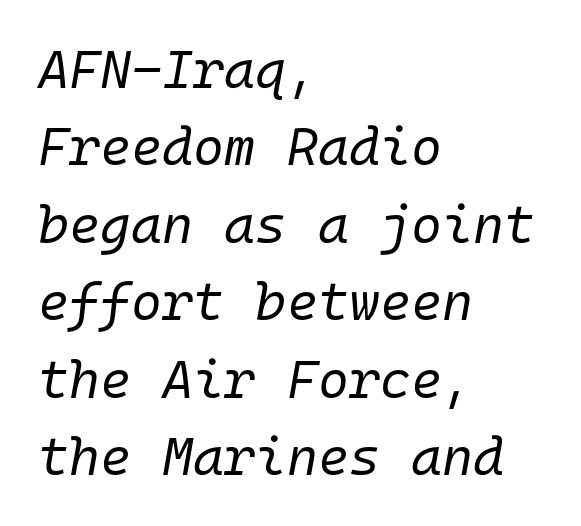
The image shows 53 px regular-weight type, italic (leaning right), monospaced; set left-aligned, normal line spacing (1.46x), normal letter spacing, not underlined; low stroke contrast and a medium x-height.
